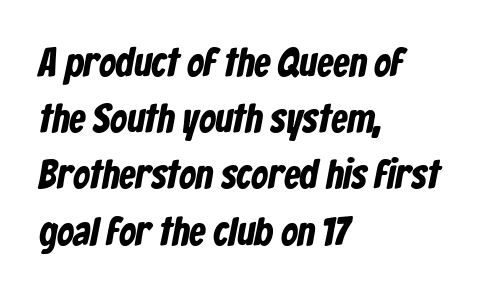
Q: Is the text bold? A: Yes.
Q: Is the typeface a serif or a sans-serif typeface? A: Sans-serif.
Q: Is the text underlined? A: No.
Q: How is the paragraph aligned? A: Left-aligned.
Q: Is the spacing between letters normal or unusually wide? A: Normal.
Q: Is the spacing between lines tight, normal or loose? A: Normal.
Q: Width (condensed, normal, or wide)? A: Condensed.
Q: Stroke contrast? A: Low.
Q: x-height? A: Medium.
Q: Monospaced? A: No.
